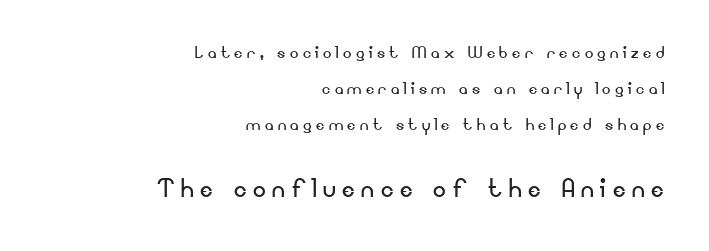
Q: Is the text bold? A: No.
Q: Is the text italic (slanted)? A: No, it is upright.
Q: Is the typeface a serif or a sans-serif typeface? A: Sans-serif.
Q: Is the text underlined? A: No.
Q: How is the paragraph aligned? A: Right-aligned.
Q: Is the spacing between letters normal or unusually wide? A: Unusually wide.
Q: Which block of text is set in a larger size, the first (top) or the second (bottom)? A: The second (bottom) one.
Q: Width (condensed, normal, or wide)? A: Normal.
Q: Stroke contrast? A: Low.
Q: x-height? A: Small.
Q: Monospaced? A: No.
